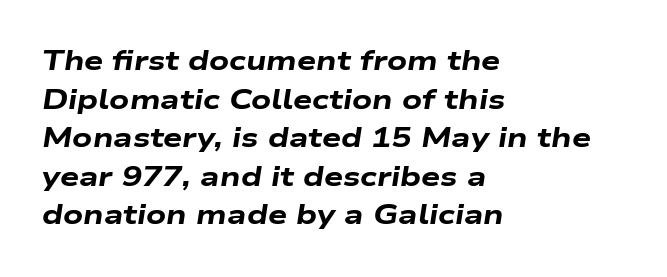
Q: Is the text bold? A: Yes.
Q: Is the text italic (slanted)? A: Yes, it leans right by about 9 degrees.
Q: Is the text underlined? A: No.
Q: How is the paragraph aligned? A: Left-aligned.
Q: Is the spacing between letters normal or unusually wide? A: Normal.
Q: Is the spacing between lines tight, normal or loose? A: Normal.
